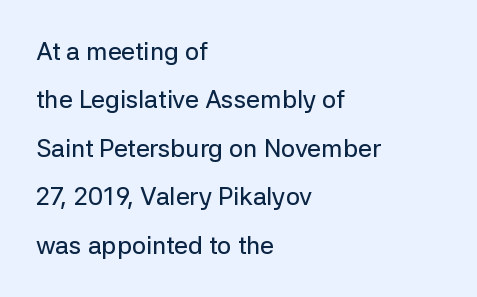
The typography opts for an upright posture over an oblique one. The string is rendered with underlining switched off. Does extra space separate the letters? No, they use regular spacing. This sample is left-justified, so line endings fall wherever the words run out. In terms of leading, this rendering errs on the spacious side.
